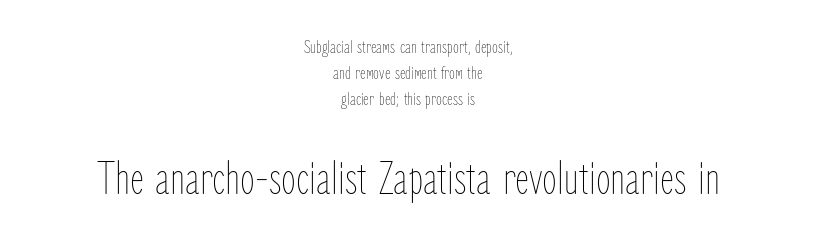
The image shows 48 px thin, condensed type, upright; set centered, normal line spacing (1.38x), normal letter spacing, not underlined; the second (bottom) block is 2.53x larger; low stroke contrast and a medium x-height.
